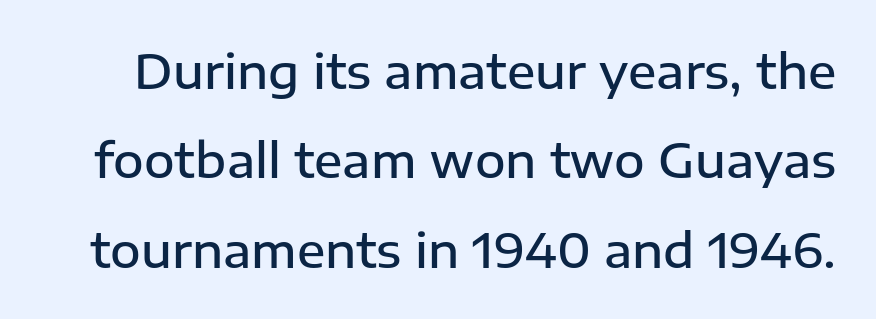
Q: Is the text bold? A: Semi-bold.
Q: Is the text italic (slanted)? A: No, it is upright.
Q: Is the typeface a serif or a sans-serif typeface? A: Sans-serif.
Q: Is the text underlined? A: No.
Q: Is the spacing between letters normal or unusually wide? A: Normal.
Q: Is the spacing between lines tight, normal or loose? A: Loose.
Q: Width (condensed, normal, or wide)? A: Normal.
Q: Stroke contrast? A: Low.
Q: x-height? A: Medium.
Q: Monospaced? A: No.
